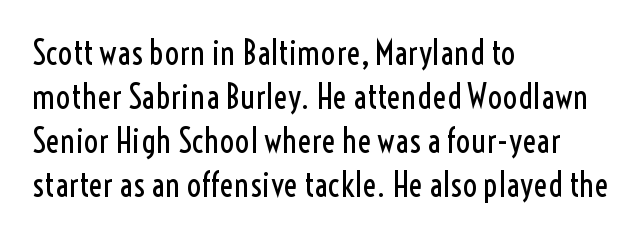
Q: Is the text bold? A: No.
Q: Is the text italic (slanted)? A: No, it is upright.
Q: Is the typeface a serif or a sans-serif typeface? A: Sans-serif.
Q: Is the text underlined? A: No.
Q: How is the paragraph aligned? A: Left-aligned.
Q: Is the spacing between letters normal or unusually wide? A: Normal.
Q: Is the spacing between lines tight, normal or loose? A: Normal.
Q: Width (condensed, normal, or wide)? A: Condensed.
Q: x-height? A: Medium.
Q: Monospaced? A: No.
